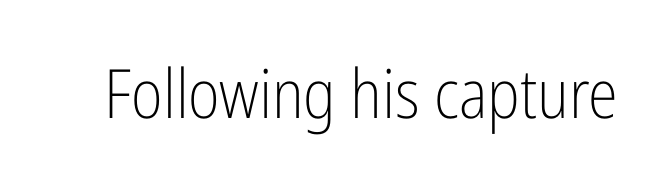
The image shows 68 px light, condensed sans-serif type, upright; set normal letter spacing, not underlined; low stroke contrast and a medium x-height.
